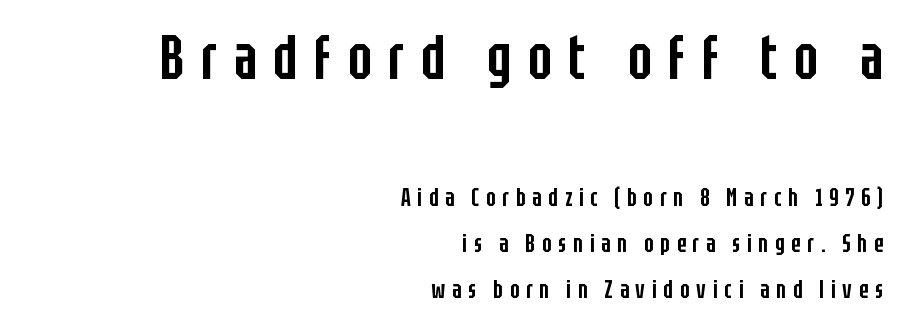
Q: Is the text bold? A: Semi-bold.
Q: Is the text italic (slanted)? A: No, it is upright.
Q: Is the typeface a serif or a sans-serif typeface? A: Sans-serif.
Q: Is the text underlined? A: No.
Q: How is the paragraph aligned? A: Right-aligned.
Q: Is the spacing between letters normal or unusually wide? A: Unusually wide.
Q: Which block of text is set in a larger size, the first (top) or the second (bottom)? A: The first (top) one.
Q: Width (condensed, normal, or wide)? A: Condensed.
Q: Stroke contrast? A: Low.
Q: x-height? A: Large.
Q: Monospaced? A: No.
